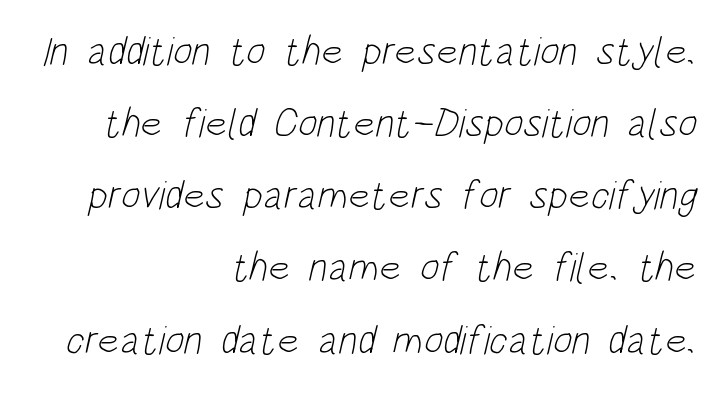
Q: Is the text bold? A: No.
Q: Is the typeface a serif or a sans-serif typeface? A: Sans-serif.
Q: Is the text underlined? A: No.
Q: How is the paragraph aligned? A: Right-aligned.
Q: Is the spacing between letters normal or unusually wide? A: Normal.
Q: Width (condensed, normal, or wide)? A: Condensed.
Q: Stroke contrast? A: Low.
Q: x-height? A: Large.
Q: Monospaced? A: No.
